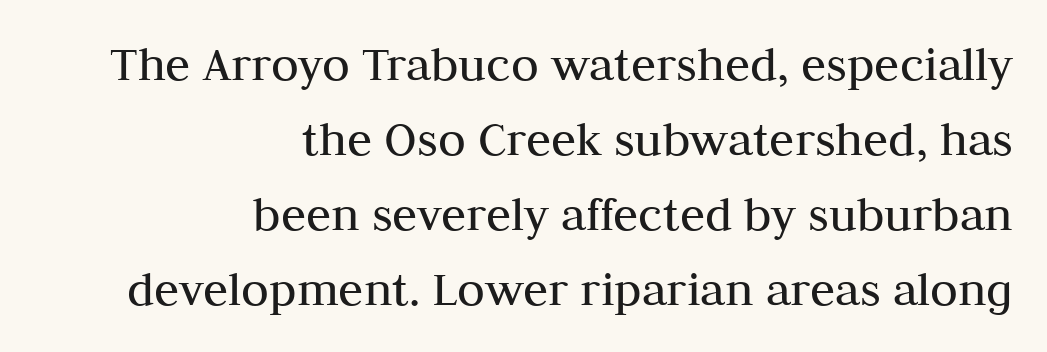
{"serif": "yes", "italic": "no", "bold": "no", "weight": "regular", "width": "normal", "stroke_contrast": "medium", "x_height": "medium", "monospaced": "no", "underline": "no", "align": "right", "line_spacing": "normal", "line_spacing_ratio": 1.47, "letter_spacing": "normal", "letter_spacing_em": 0.0, "glyph_px": 51}
